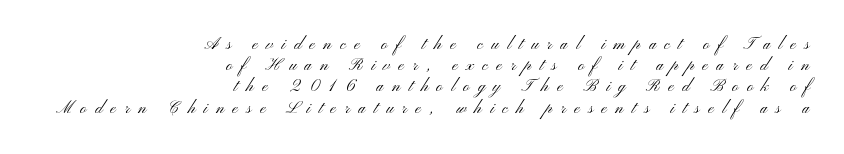
The image shows 21 px text type; set right-aligned, tight line spacing (1.01x), unusually wide letter spacing (+0.4 em), not underlined.
